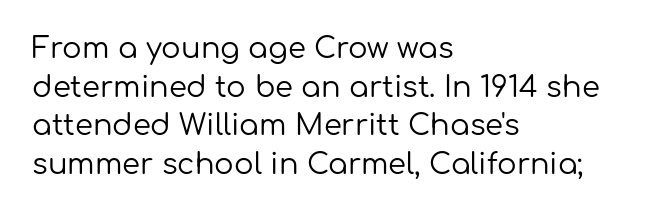
The image shows 29 px regular-weight sans-serif type, upright; set left-aligned, normal line spacing (1.33x), normal letter spacing, not underlined; low stroke contrast and a medium x-height.
